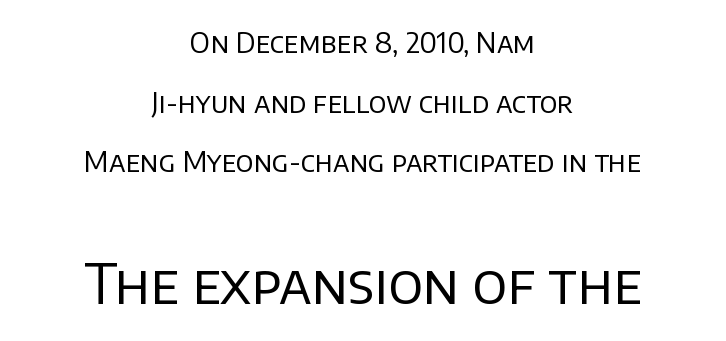
The image shows 55 px regular-weight sans-serif type, upright; set centered, loose line spacing (2.13x), normal letter spacing, not underlined; the second (bottom) block is 1.96x larger; low stroke contrast and a large x-height.
